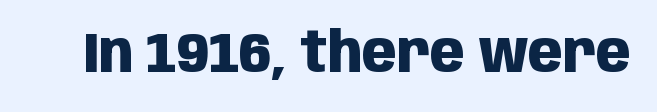
The image shows 57 px heavy, condensed sans-serif type, upright; set normal letter spacing, not underlined; low stroke contrast and a large x-height.
